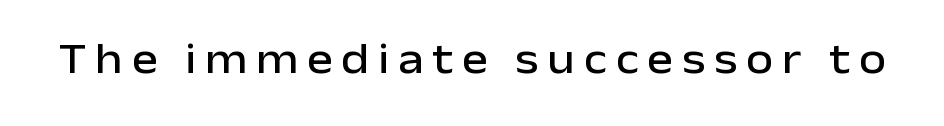
The image shows 44 px sans-serif type, upright; set unusually wide letter spacing (+0.2 em), not underlined; low stroke contrast and a medium x-height.
